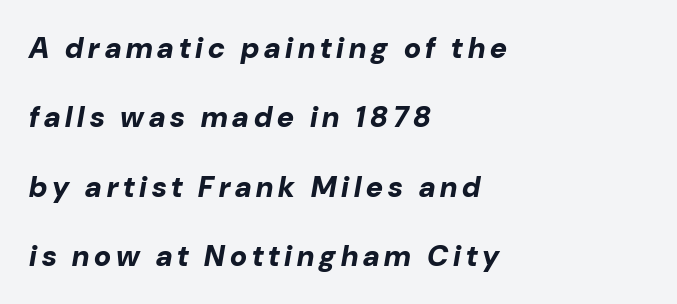
Q: Is the text bold? A: Yes.
Q: Is the text italic (slanted)? A: Yes, it leans right by about 10 degrees.
Q: Is the text underlined? A: No.
Q: How is the paragraph aligned? A: Left-aligned.
Q: Is the spacing between lines tight, normal or loose? A: Loose.
Q: Width (condensed, normal, or wide)? A: Normal.
Q: Stroke contrast? A: Low.
Q: x-height? A: Medium.
Q: Monospaced? A: No.
